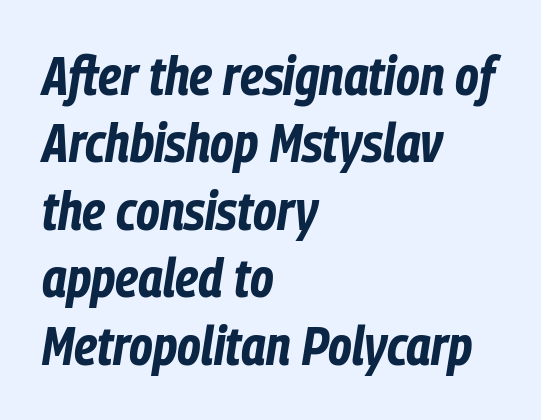
Q: Is the text bold? A: Yes.
Q: Is the text italic (slanted)? A: Yes, it leans right by about 9 degrees.
Q: Is the text underlined? A: No.
Q: How is the paragraph aligned? A: Left-aligned.
Q: Is the spacing between letters normal or unusually wide? A: Normal.
Q: Is the spacing between lines tight, normal or loose? A: Normal.
Q: Width (condensed, normal, or wide)? A: Condensed.
Q: Stroke contrast? A: Low.
Q: x-height? A: Medium.
Q: Monospaced? A: No.
